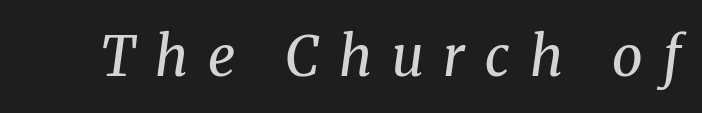
Q: Is the text bold? A: No.
Q: Is the text italic (slanted)? A: Yes, it leans right by about 8 degrees.
Q: Is the typeface a serif or a sans-serif typeface? A: Serif.
Q: Is the text underlined? A: No.
Q: Is the spacing between letters normal or unusually wide? A: Unusually wide.
Q: Width (condensed, normal, or wide)? A: Normal.
Q: Stroke contrast? A: Medium.
Q: x-height? A: Medium.
Q: Monospaced? A: No.
